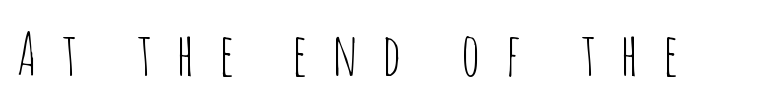
The image shows 59 px thin, condensed sans-serif type, upright; set unusually wide letter spacing (+0.43 em), not underlined; low stroke contrast and a large x-height.
